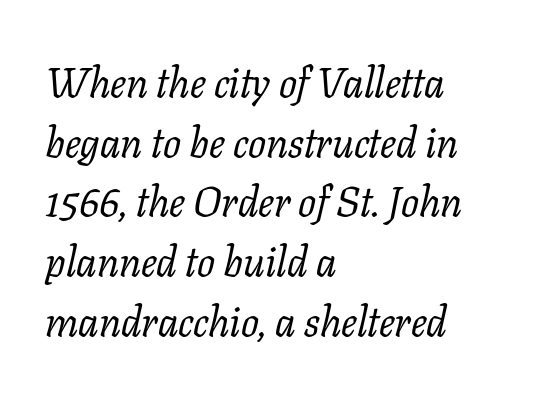
The face used here is proportionally spaced, like ordinary book or web type. Interline gaps are of average width in this sample. The typeface chosen for these lines features serifs. Weight: in the light-to-regular range. The glyphs look as if they've been sheared to an angle. The face used here is rendered with its standard letterfit.
